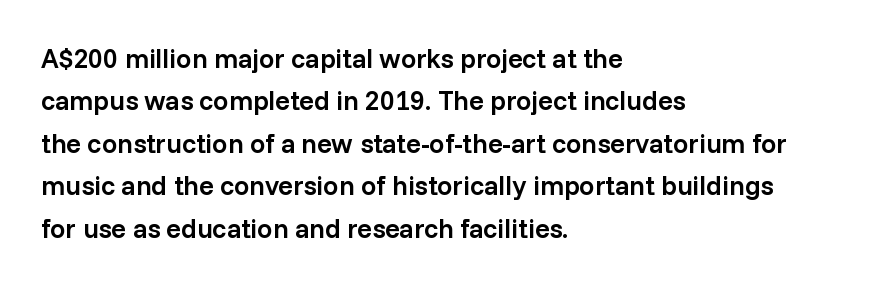
Caption: multi-line text, flush left, ragged right. Compared with typical body copy, the letter spacing here is the same. In terms of leading, this rendering sits right in the middle. Underlining? Definitely not there. How heavy is the stroke? Medium-heavy — a semibold, shy of bold. Style check: upright.
